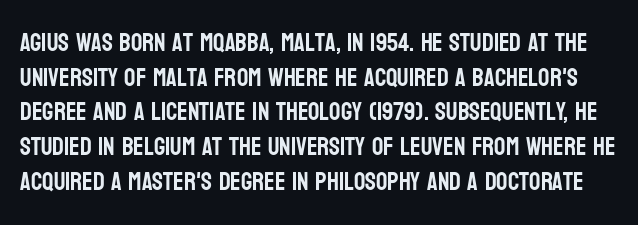
The image shows 25 px text type, upright; set normal line spacing (1.39x), normal letter spacing, not underlined.
